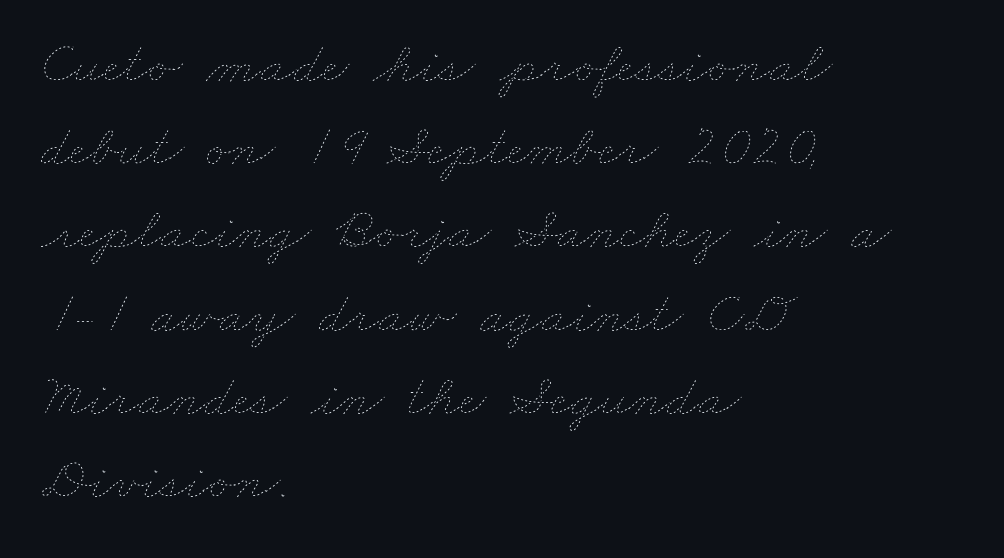
Q: Is the text bold? A: No.
Q: Is the text underlined? A: No.
Q: How is the paragraph aligned? A: Left-aligned.
Q: Is the spacing between letters normal or unusually wide? A: Normal.
Q: Is the spacing between lines tight, normal or loose? A: Normal.
Q: Width (condensed, normal, or wide)? A: Wide.
Q: Stroke contrast? A: Low.
Q: x-height? A: Small.
Q: Monospaced? A: No.
